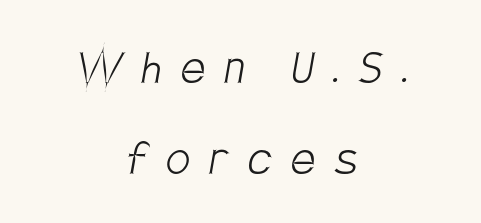
Compared with typical paragraphs, the rows here are spaced about the same. A typesetter would call this proportional, since set widths differ per character. Descenders are the only things crossing below the line. Each letter's strokes conclude bluntly, with no projecting serifs. Letter spacing: wide.
